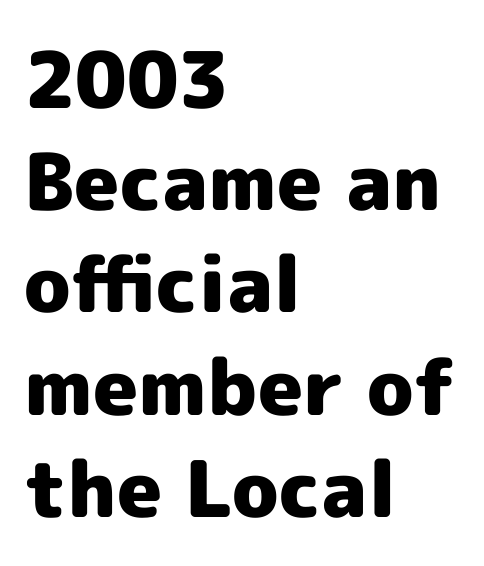
Q: Is the text bold? A: Yes.
Q: Is the text italic (slanted)? A: No, it is upright.
Q: Is the typeface a serif or a sans-serif typeface? A: Sans-serif.
Q: Is the text underlined? A: No.
Q: How is the paragraph aligned? A: Left-aligned.
Q: Is the spacing between letters normal or unusually wide? A: Normal.
Q: Is the spacing between lines tight, normal or loose? A: Normal.
Q: Width (condensed, normal, or wide)? A: Normal.
Q: x-height? A: Medium.
Q: Monospaced? A: No.
